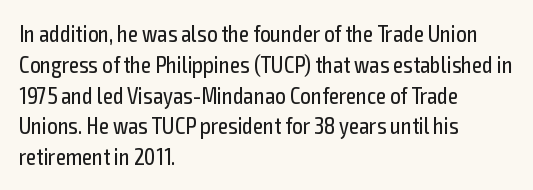
The image shows 23 px text type, upright; set left-aligned, normal line spacing (1.34x), normal letter spacing, not underlined.
